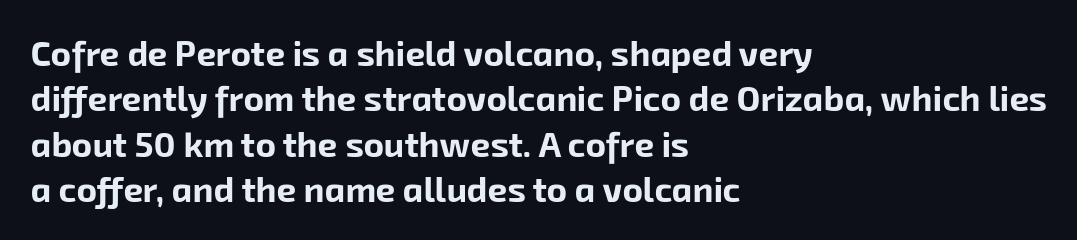
The image shows 35 px bold sans-serif type; set left-aligned, normal line spacing (1.3x), normal letter spacing, not underlined; low stroke contrast and a medium x-height.
